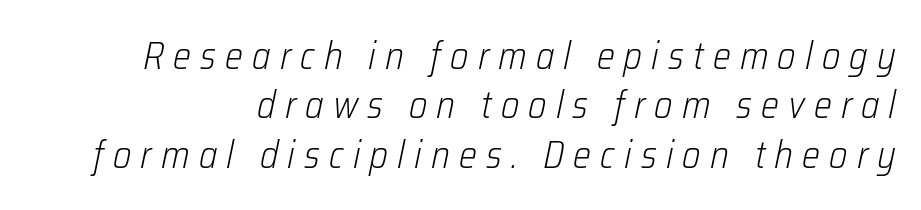
Q: Is the text bold? A: No.
Q: Is the text italic (slanted)? A: Yes, it leans right by about 12 degrees.
Q: Is the text underlined? A: No.
Q: Is the spacing between letters normal or unusually wide? A: Unusually wide.
Q: Is the spacing between lines tight, normal or loose? A: Normal.
Q: Width (condensed, normal, or wide)? A: Condensed.
Q: Stroke contrast? A: Low.
Q: x-height? A: Medium.
Q: Monospaced? A: No.
